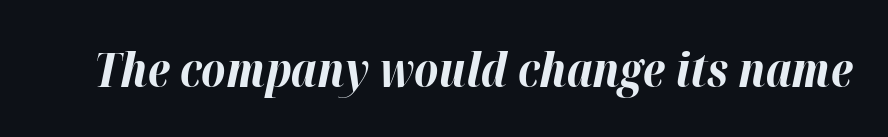
Q: Is the text bold? A: Yes.
Q: Is the text italic (slanted)? A: Yes, it leans right by about 12 degrees.
Q: Is the text underlined? A: No.
Q: Is the spacing between letters normal or unusually wide? A: Normal.
Q: Width (condensed, normal, or wide)? A: Normal.
Q: Stroke contrast? A: High.
Q: x-height? A: Medium.
Q: Monospaced? A: No.
